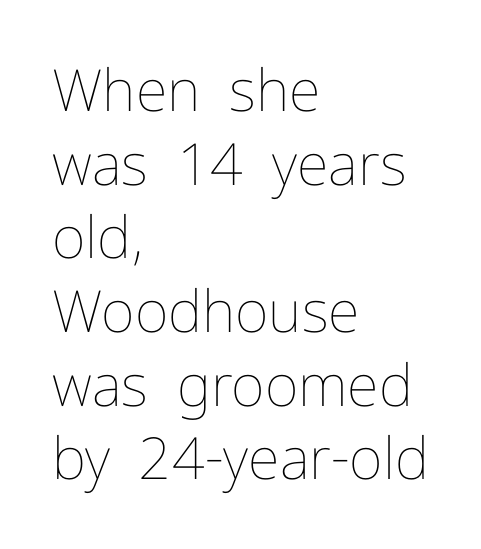
The image shows 58 px thin type, upright; set left-aligned, normal line spacing (1.27x), normal letter spacing, not underlined; low stroke contrast and a medium x-height.
